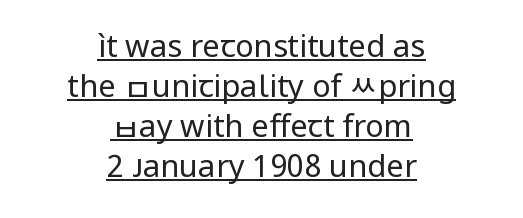
The image shows 31 px regular-weight sans-serif type, upright; set centered, normal line spacing (1.29x), normal letter spacing, underlined; low stroke contrast and a medium x-height.
